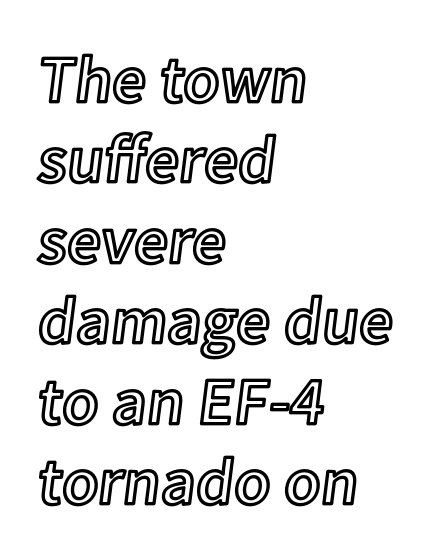
{"width": "normal", "x_height": "medium", "monospaced": "no", "underline": "no", "align": "left", "line_spacing_ratio": 1.2, "letter_spacing": "normal", "letter_spacing_em": 0.0, "glyph_px": 67}
